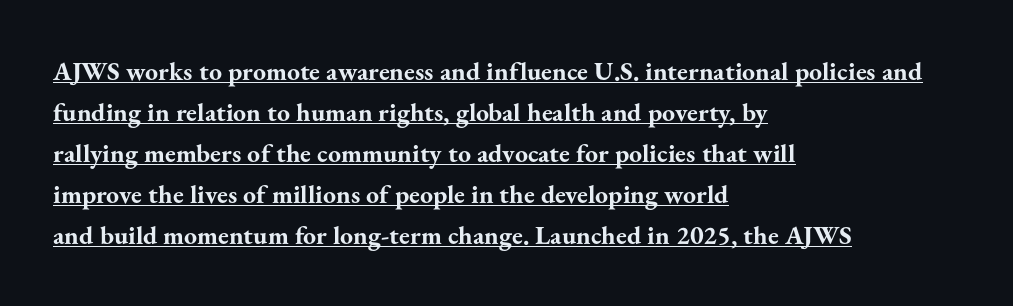
The image shows 26 px bold type, upright; set left-aligned, normal line spacing (1.58x), normal letter spacing, underlined.
